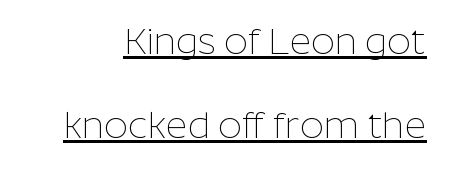
Q: Is the text bold? A: No.
Q: Is the text italic (slanted)? A: No, it is upright.
Q: Is the typeface a serif or a sans-serif typeface? A: Sans-serif.
Q: Is the text underlined? A: Yes.
Q: Is the spacing between letters normal or unusually wide? A: Normal.
Q: Is the spacing between lines tight, normal or loose? A: Loose.
Q: Width (condensed, normal, or wide)? A: Normal.
Q: Stroke contrast? A: Low.
Q: x-height? A: Medium.
Q: Monospaced? A: No.
